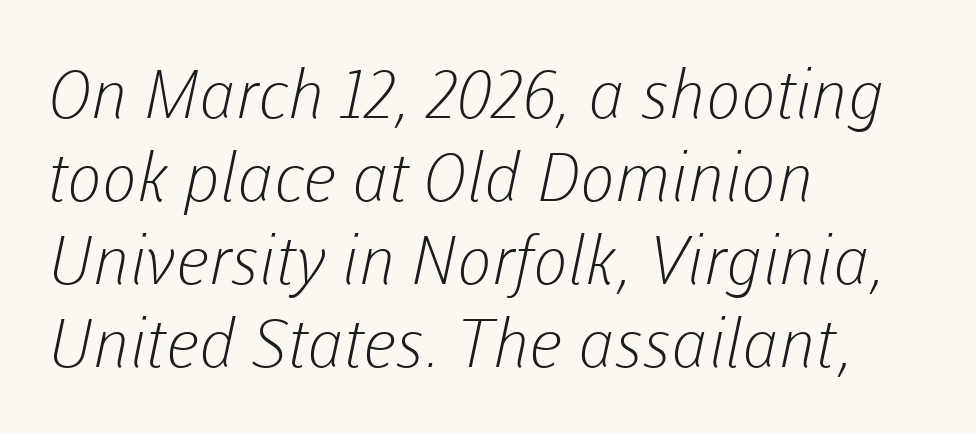
Q: Is the text bold? A: No.
Q: Is the typeface a serif or a sans-serif typeface? A: Sans-serif.
Q: Is the text underlined? A: No.
Q: How is the paragraph aligned? A: Left-aligned.
Q: Is the spacing between letters normal or unusually wide? A: Normal.
Q: Width (condensed, normal, or wide)? A: Normal.
Q: Stroke contrast? A: Low.
Q: x-height? A: Medium.
Q: Monospaced? A: No.
